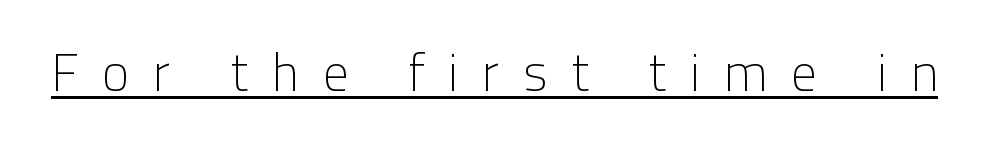
{"serif": "no", "italic": "no", "bold": "no", "weight": "light", "width": "normal", "stroke_contrast": "low", "x_height": "medium", "monospaced": "no", "underline": "yes", "letter_spacing": "wide", "letter_spacing_em": 0.46, "glyph_px": 52}
